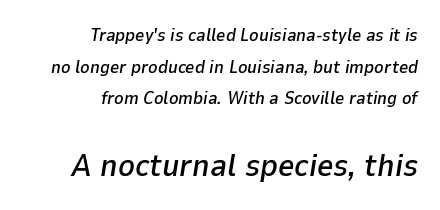
The image shows 32 px text type, italic (leaning right); set right-aligned, line spacing 1.76x, normal letter spacing, not underlined; the second (bottom) block is 1.78x larger; low stroke contrast and a medium x-height.
